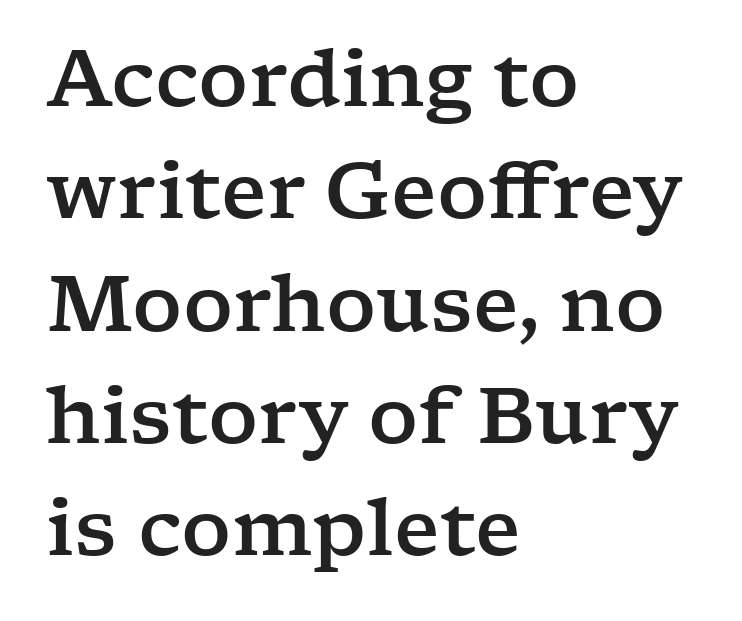
The image shows 78 px wide serif type, upright; set left-aligned, normal line spacing (1.44x), normal letter spacing, not underlined; low stroke contrast and a medium x-height.
